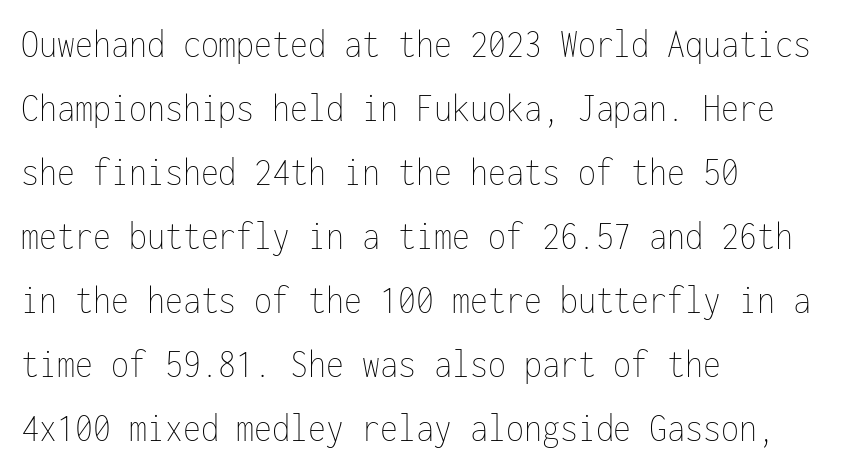
The image shows 41 px thin, condensed type, upright, monospaced; set left-aligned, normal line spacing (1.56x), normal letter spacing, not underlined; low stroke contrast and a medium x-height.
